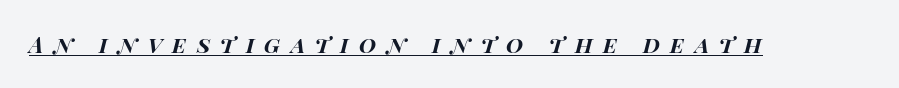
Q: Is the text bold? A: Yes.
Q: Is the text italic (slanted)? A: Yes, it leans right by about 15 degrees.
Q: Is the text underlined? A: Yes.
Q: Is the spacing between letters normal or unusually wide? A: Unusually wide.
